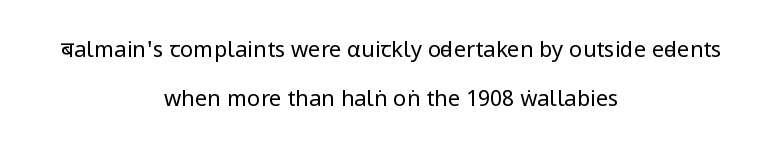
The image shows 22 px text type, upright; set centered, loose line spacing (2.25x), normal letter spacing, not underlined.
